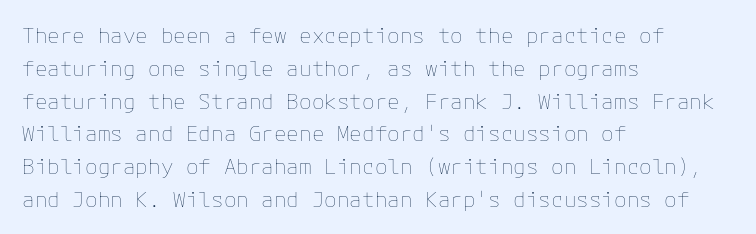
Upright lettering throughout. The rows are spaced the way most documents space them. These lines stack with their left ends in a neat column. The space beneath each line is pristine and unruled. This sample uses plain, unmodified letter spacing. Stem width sits at or under what a default text font uses.
